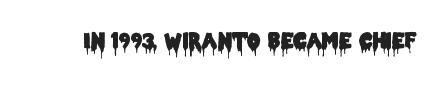
Every character sits straight up, as roman type does. The string is rendered with underlining switched off. Students, note that the glyphs here touch the page at normal intervals.
